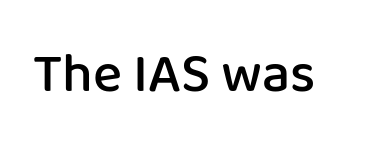
Underlining? Definitely not there. Examine the stroke ends and you'll find no serifs. Characters follow at the spacing the type designer built in. Typographic density is moderately raised because the face is semibold. Ascenders rise straight up at ninety degrees.
